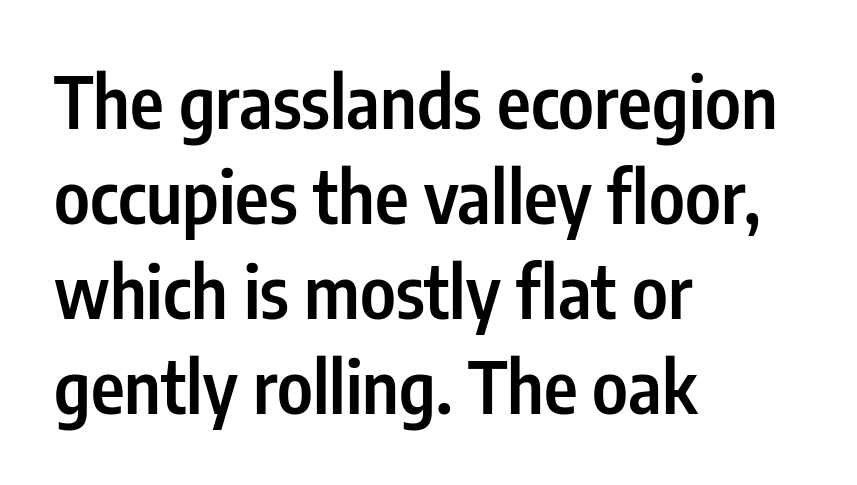
{"serif": "no", "italic": "no", "bold": "semi", "weight": "semibold", "width": "condensed", "stroke_contrast": "low", "x_height": "medium", "monospaced": "no", "underline": "no", "align": "left", "line_spacing": "normal", "line_spacing_ratio": 1.32, "letter_spacing": "normal", "letter_spacing_em": 0.0, "glyph_px": 72}
